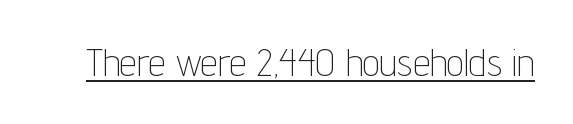
The lettering is marked with a stroke running underneath it. This sample has the flowing, uneven cadence of proportional lettering. These glyphs show unthickened strokes, regular width or finer. Posture: vertical. The type is set solid horizontally, with unmodified tracking.
